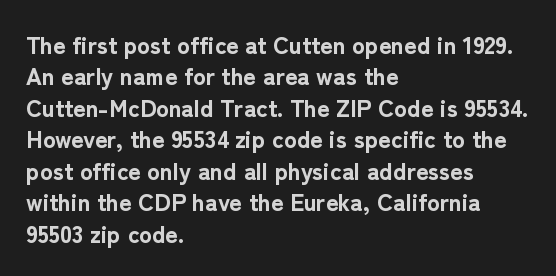
{"italic": "no", "bold": "yes", "underline": "no", "align": "left", "line_spacing": "normal", "line_spacing_ratio": 1.31, "letter_spacing": "normal", "letter_spacing_em": 0.0, "glyph_px": 24}
